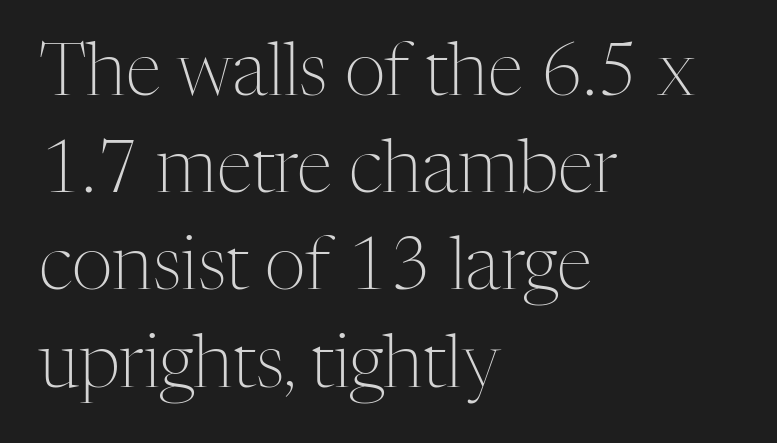
{"serif": "yes", "italic": "no", "bold": "no", "weight": "light", "width": "normal", "stroke_contrast": "medium", "x_height": "medium", "monospaced": "no", "underline": "no", "align": "left", "line_spacing": "normal", "line_spacing_ratio": 1.35, "letter_spacing": "normal", "letter_spacing_em": 0.0, "glyph_px": 72}
